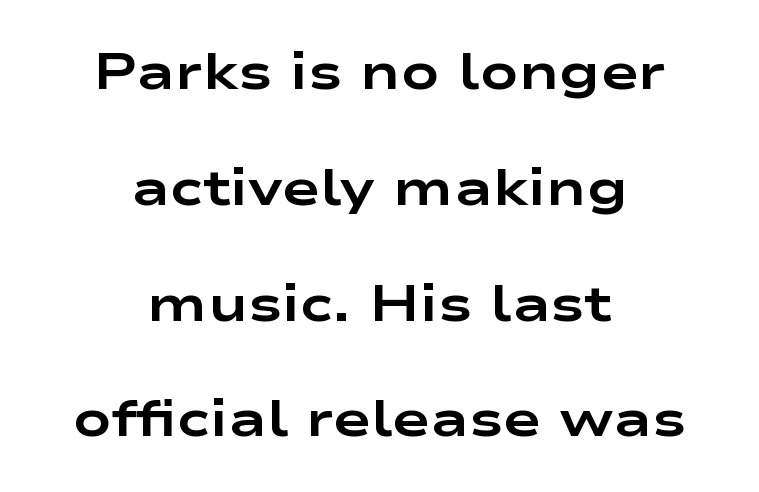
Q: Is the text bold? A: Yes.
Q: Is the text italic (slanted)? A: No, it is upright.
Q: Is the typeface a serif or a sans-serif typeface? A: Sans-serif.
Q: Is the text underlined? A: No.
Q: How is the paragraph aligned? A: Centered.
Q: Is the spacing between letters normal or unusually wide? A: Normal.
Q: Is the spacing between lines tight, normal or loose? A: Loose.
Q: Width (condensed, normal, or wide)? A: Wide.
Q: Stroke contrast? A: Low.
Q: x-height? A: Medium.
Q: Monospaced? A: No.
